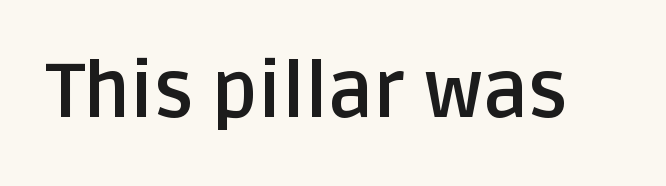
The image shows 77 px semibold sans-serif type, upright; set normal letter spacing, not underlined; low stroke contrast and a large x-height.
